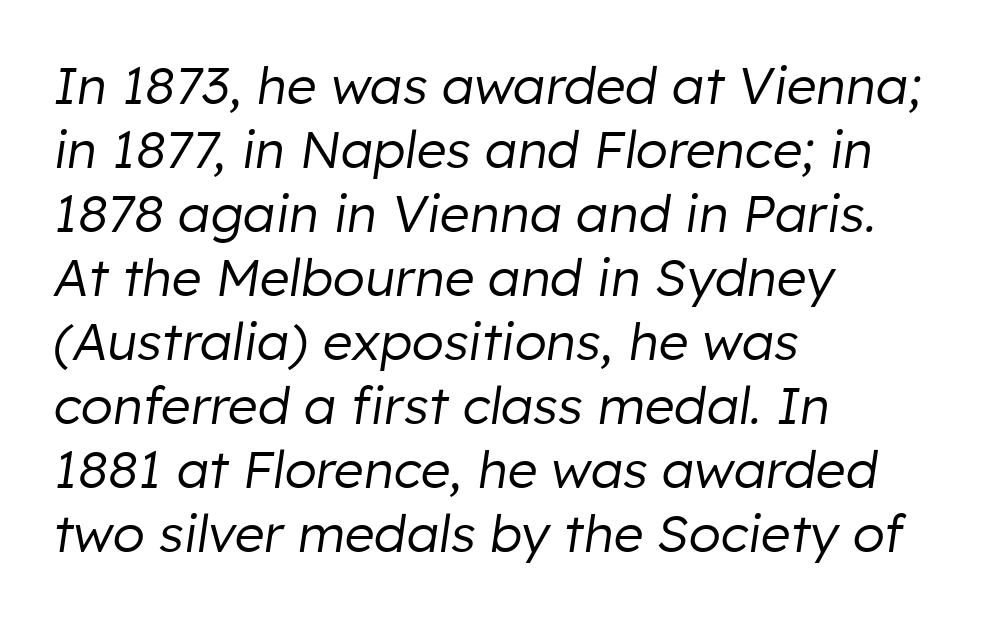
{"italic": "yes", "lean": "right", "slant_degrees": 8, "bold": "no", "weight": "regular", "width": "normal", "stroke_contrast": "low", "x_height": "medium", "monospaced": "no", "underline": "no", "align": "left", "line_spacing_ratio": 1.23, "letter_spacing": "normal", "letter_spacing_em": 0.0, "glyph_px": 52}
